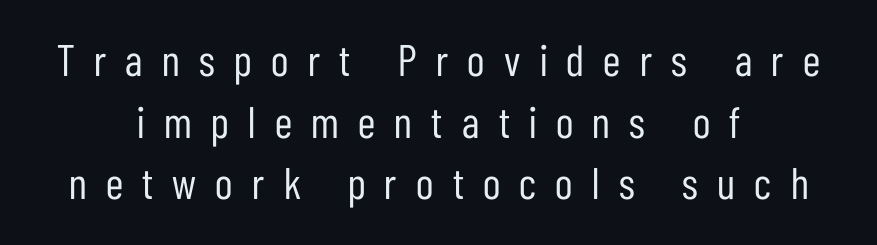
The image shows 44 px regular-weight, condensed sans-serif type, upright; set centered, normal line spacing (1.4x), unusually wide letter spacing (+0.44 em), not underlined; low stroke contrast and a medium x-height.
